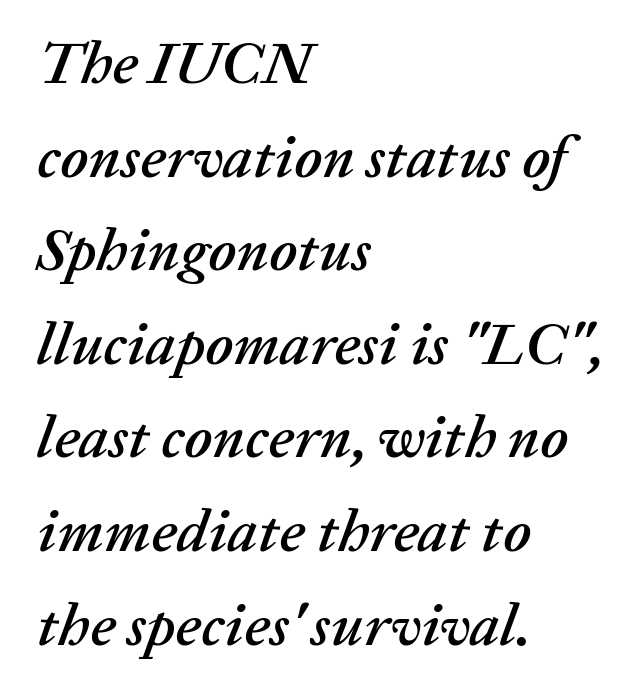
The image shows 60 px text type, italic (leaning right); set left-aligned, normal line spacing (1.56x), normal letter spacing, not underlined; low stroke contrast and a medium x-height.
